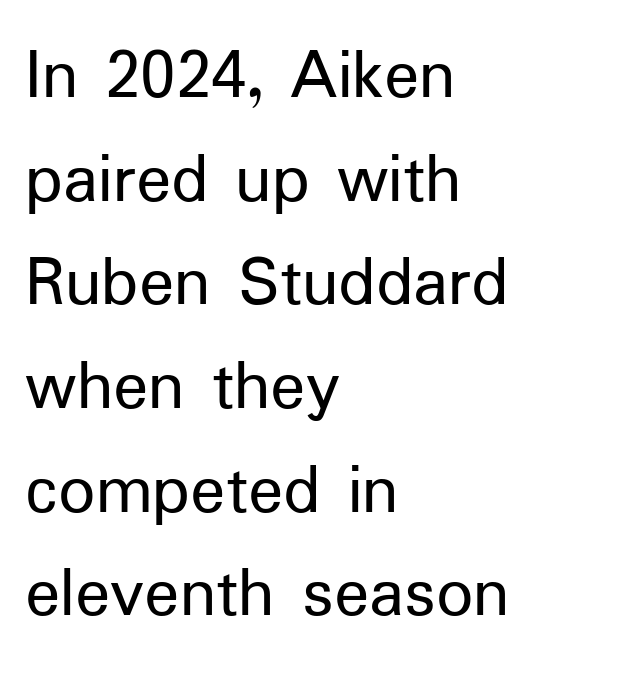
Q: Is the text bold? A: No.
Q: Is the text italic (slanted)? A: No, it is upright.
Q: Is the typeface a serif or a sans-serif typeface? A: Sans-serif.
Q: Is the text underlined? A: No.
Q: How is the paragraph aligned? A: Left-aligned.
Q: Is the spacing between letters normal or unusually wide? A: Normal.
Q: Is the spacing between lines tight, normal or loose? A: Normal.
Q: Width (condensed, normal, or wide)? A: Normal.
Q: Stroke contrast? A: Low.
Q: x-height? A: Medium.
Q: Monospaced? A: No.
